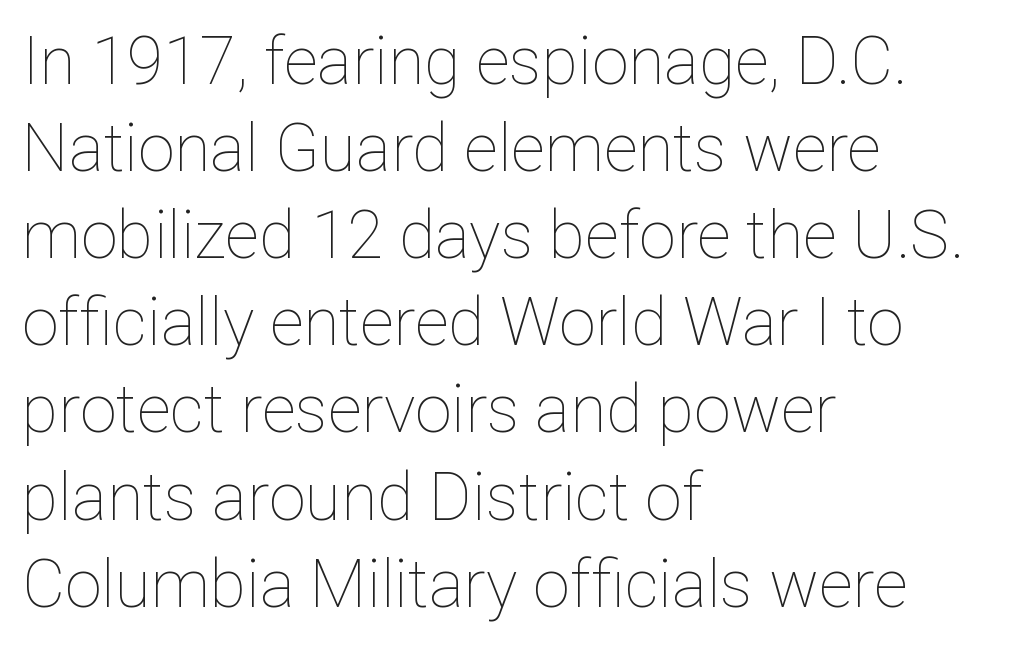
These glyphs show unthickened strokes, regular width or finer. Regular leading. The space directly below the letters is spotless. Ascenders rise straight up at ninety degrees. The typesetter chose a ragged-right arrangement here. These lines are rendered in a variable-pitch font.
